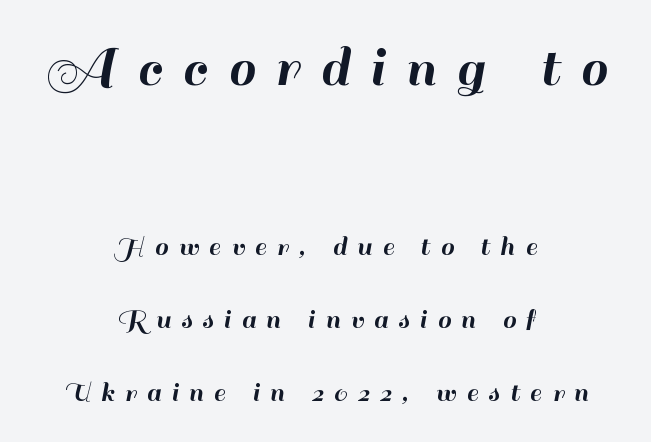
These lines are rendered in a variable-pitch font. The block of text is sparse from top to bottom, with ample space between rows. Check where the strokes stop: nothing finishes them off — pure sans. The tracking reads as deliberately expanded to a designer's eye. The rag falls on both sides of this text block equally.
